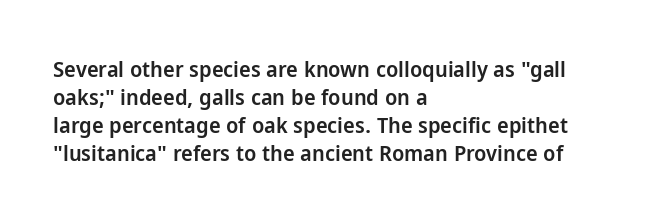
Q: Is the text bold? A: Semi-bold.
Q: Is the text italic (slanted)? A: No, it is upright.
Q: Is the text underlined? A: No.
Q: How is the paragraph aligned? A: Left-aligned.
Q: Is the spacing between letters normal or unusually wide? A: Normal.
Q: Is the spacing between lines tight, normal or loose? A: Normal.
